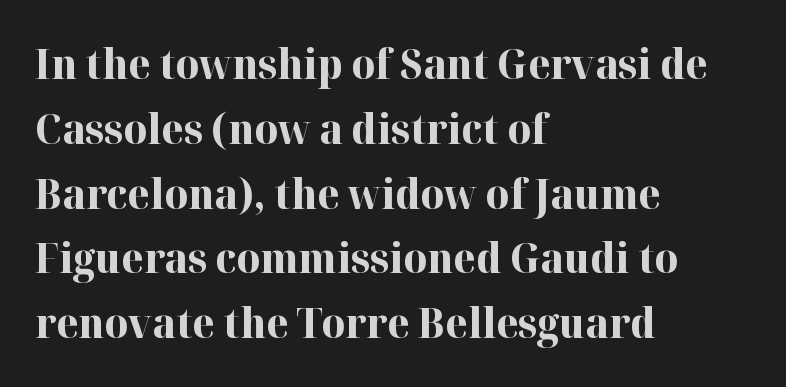
To sum up the face: it has serifs. The sample has been set heavy, in full bold. Ascenders rise straight up at ninety degrees. Inter-character spacing is left at the font's built-in metrics. Whoever set this chose a conventional vertical rhythm.
